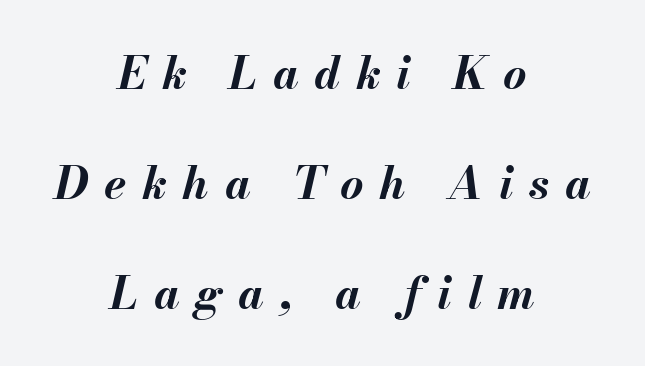
{"italic": "yes", "lean": "right", "slant_degrees": 13, "bold": "yes", "weight": "bold", "width": "normal", "stroke_contrast": "medium", "x_height": "small", "monospaced": "no", "underline": "no", "align": "center", "line_spacing": "loose", "line_spacing_ratio": 2.45, "letter_spacing": "wide", "letter_spacing_em": 0.35, "glyph_px": 45}
